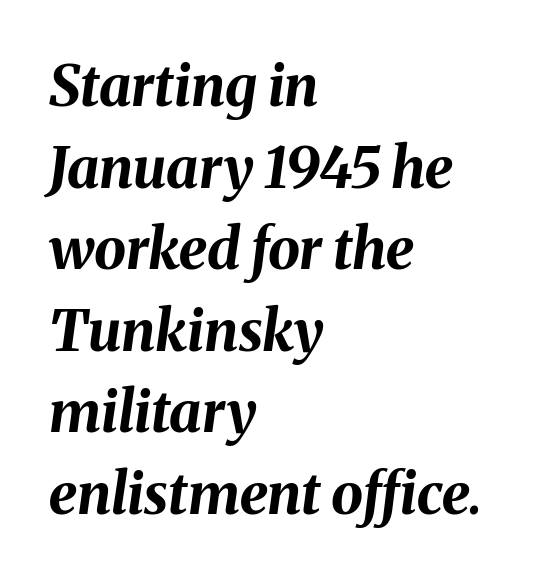
The passage shown is typed in a proportional face where columns would drift. Plain, unruled lines of type. There is no visible air inserted between adjacent glyphs. Line spacing here is normal.
